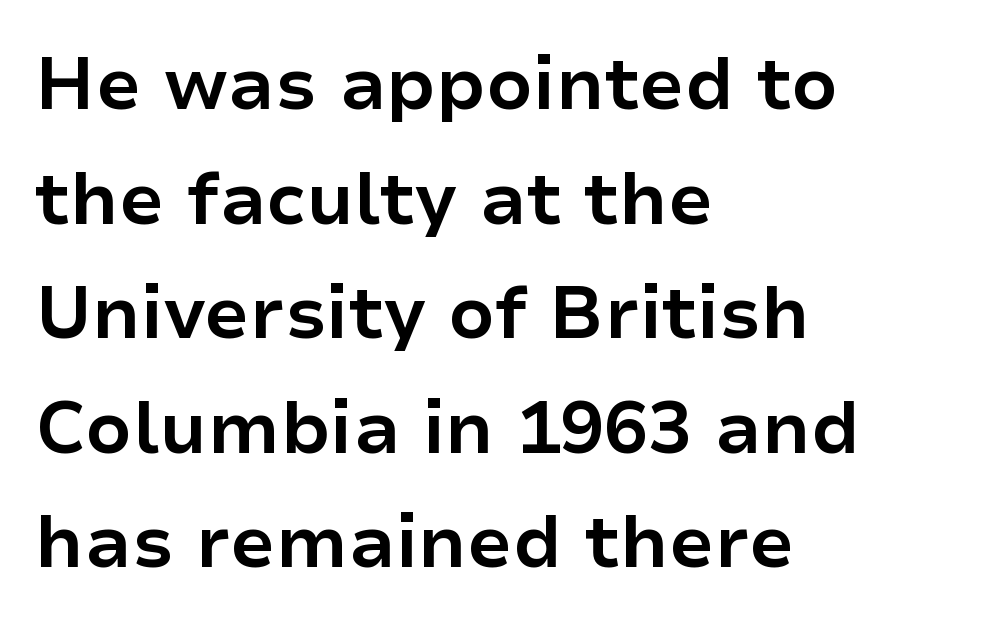
Q: Is the text bold? A: Yes.
Q: Is the text italic (slanted)? A: No, it is upright.
Q: Is the typeface a serif or a sans-serif typeface? A: Sans-serif.
Q: Is the text underlined? A: No.
Q: How is the paragraph aligned? A: Left-aligned.
Q: Is the spacing between letters normal or unusually wide? A: Normal.
Q: Is the spacing between lines tight, normal or loose? A: Normal.
Q: Width (condensed, normal, or wide)? A: Normal.
Q: Stroke contrast? A: Low.
Q: x-height? A: Medium.
Q: Monospaced? A: No.
